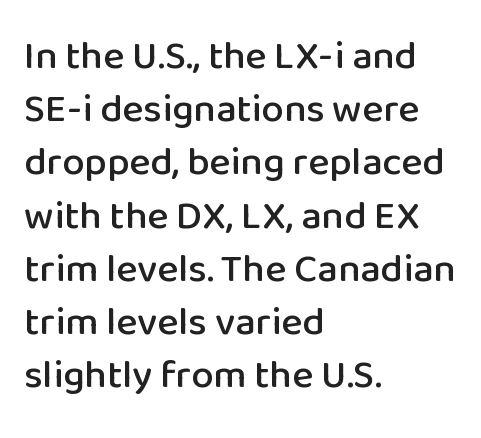
The image shows 40 px sans-serif type, upright; set left-aligned, normal line spacing (1.33x), normal letter spacing, not underlined; low stroke contrast and a medium x-height.
